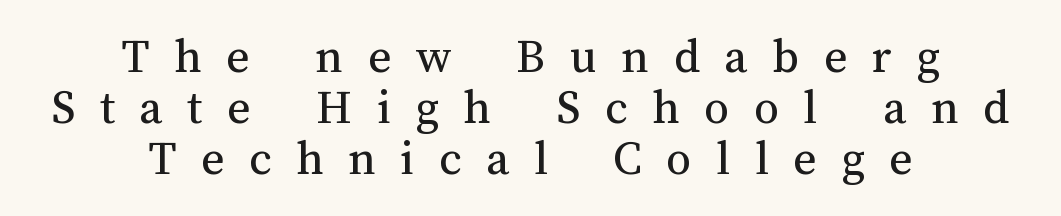
The letterforms sit at book weight or below. Varying glyph widths throughout — classic text-font behaviour. Nope, not italic — everything's standing straight. Horizontal alignment here is central, giving a formal, balanced look.
